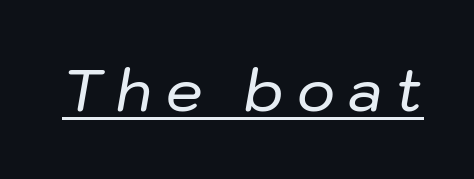
{"italic": "yes", "lean": "right", "slant_degrees": 10, "width": "normal", "stroke_contrast": "low", "x_height": "medium", "monospaced": "no", "underline": "yes", "letter_spacing": "wide", "letter_spacing_em": 0.23, "glyph_px": 58}
